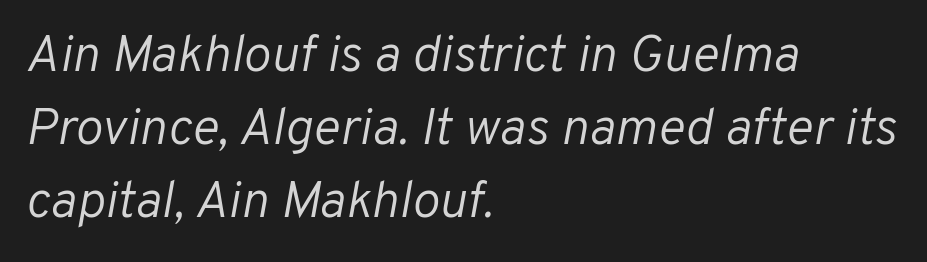
Q: Is the text bold? A: No.
Q: Is the text italic (slanted)? A: Yes, it leans right by about 10 degrees.
Q: Is the text underlined? A: No.
Q: How is the paragraph aligned? A: Left-aligned.
Q: Is the spacing between letters normal or unusually wide? A: Normal.
Q: Is the spacing between lines tight, normal or loose? A: Normal.
Q: Width (condensed, normal, or wide)? A: Normal.
Q: Stroke contrast? A: Low.
Q: x-height? A: Medium.
Q: Monospaced? A: No.
